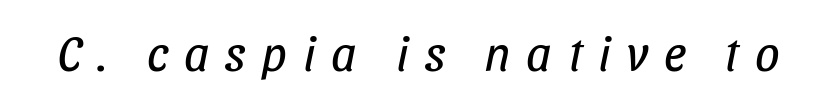
Inter-character spacing is expanded well beyond the font's built-in metrics. No chunkiness to these letters — they're not bold. This sample has the flowing, uneven cadence of proportional lettering. Compared with ordinary roman type, these characters are visibly tilted.
